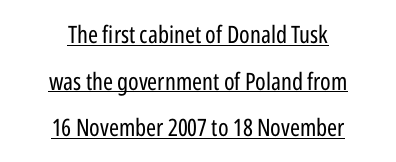
Upright lettering throughout. The sample's only ornament is a line tracing under the words. The passage shown is not bold in any degree. Inter-character spacing is left at the font's built-in metrics. Short and long lines alike share a common midpoint. The space between consecutive lines is lavish.
